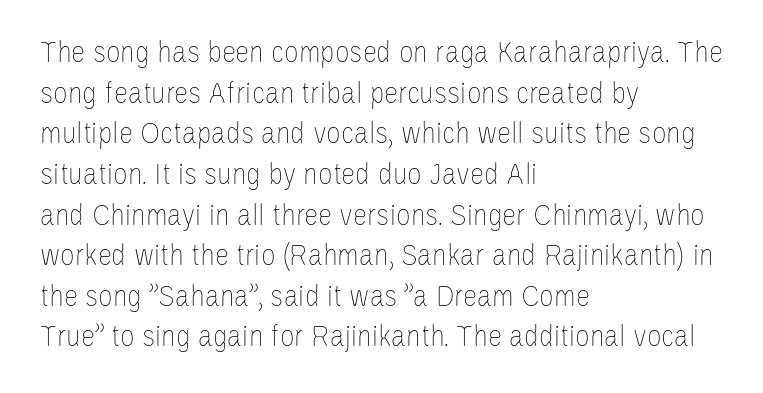
The image shows 32 px thin, condensed type, upright; set left-aligned, normal line spacing (1.27x), normal letter spacing, not underlined; low stroke contrast and a large x-height.
